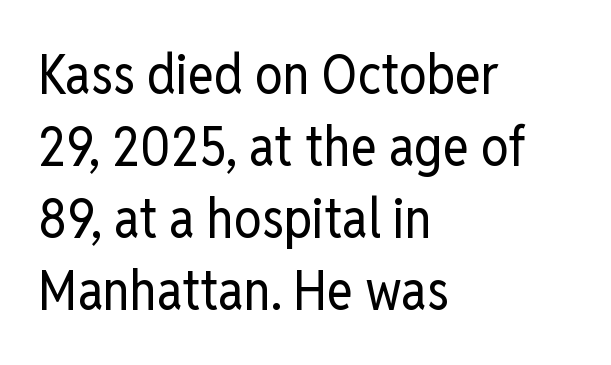
Q: Is the text bold? A: No.
Q: Is the text italic (slanted)? A: No, it is upright.
Q: Is the typeface a serif or a sans-serif typeface? A: Sans-serif.
Q: Is the text underlined? A: No.
Q: How is the paragraph aligned? A: Left-aligned.
Q: Is the spacing between letters normal or unusually wide? A: Normal.
Q: Is the spacing between lines tight, normal or loose? A: Normal.
Q: Width (condensed, normal, or wide)? A: Condensed.
Q: Stroke contrast? A: Low.
Q: x-height? A: Medium.
Q: Monospaced? A: No.
